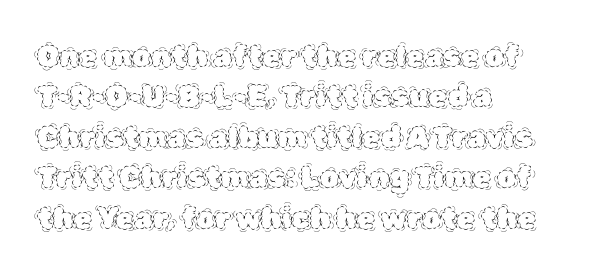
Q: Is the text bold? A: No.
Q: Is the text italic (slanted)? A: No, it is upright.
Q: Is the text underlined? A: No.
Q: How is the paragraph aligned? A: Left-aligned.
Q: Is the spacing between letters normal or unusually wide? A: Normal.
Q: Is the spacing between lines tight, normal or loose? A: Normal.
Q: Width (condensed, normal, or wide)? A: Normal.
Q: x-height? A: Large.
Q: Monospaced? A: No.
